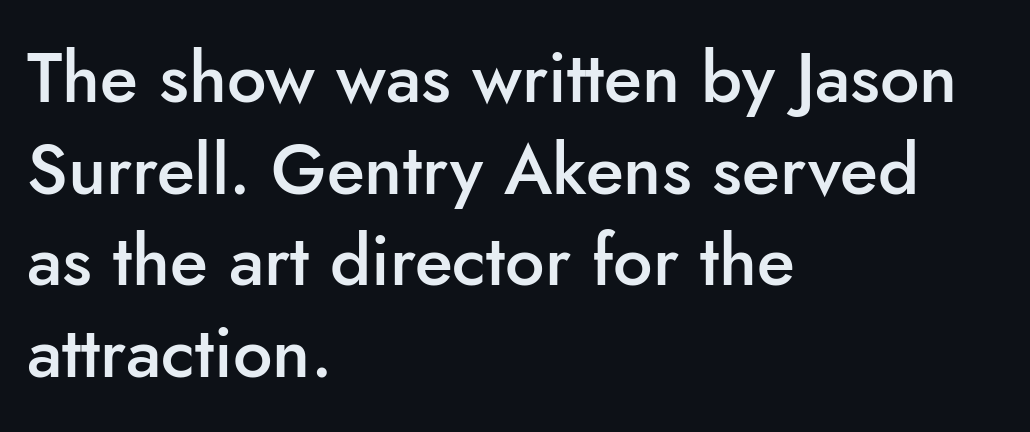
{"serif": "no", "italic": "no", "bold": "semi", "weight": "semibold", "width": "normal", "stroke_contrast": "low", "x_height": "small", "monospaced": "no", "underline": "no", "align": "left", "line_spacing": "normal", "line_spacing_ratio": 1.31, "letter_spacing": "normal", "letter_spacing_em": 0.0, "glyph_px": 70}
